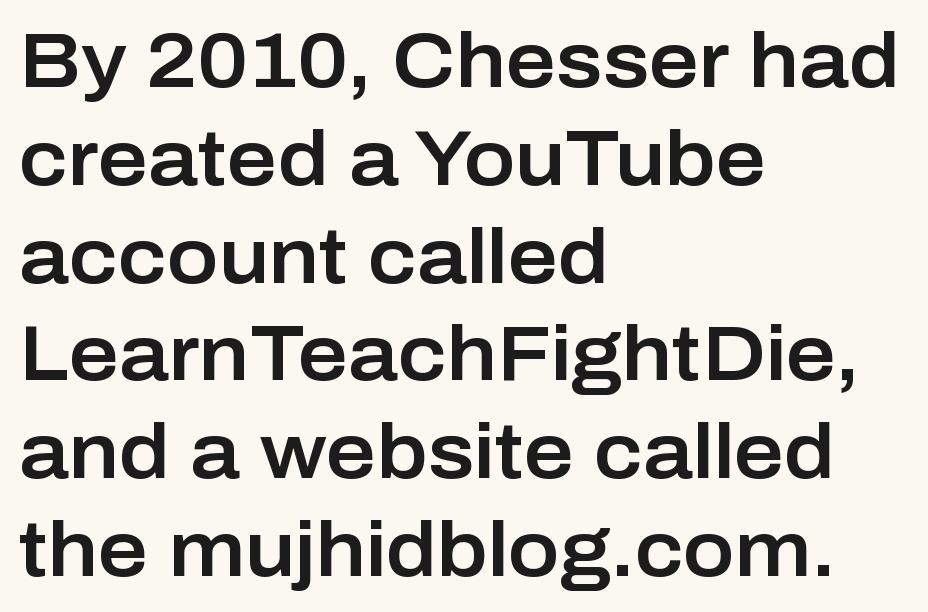
The image shows 77 px sans-serif type, upright; set left-aligned, normal line spacing (1.27x), normal letter spacing, not underlined; low stroke contrast and a medium x-height.
